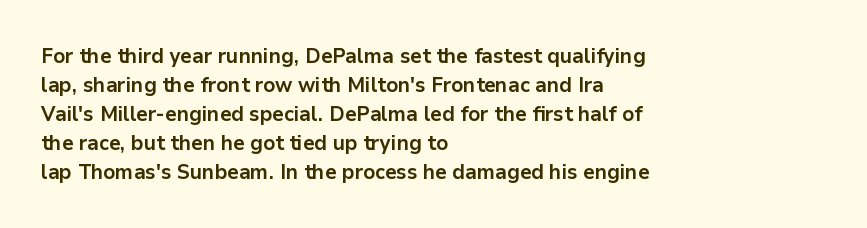
Q: Is the text bold? A: Yes.
Q: Is the text italic (slanted)? A: No, it is upright.
Q: Is the text underlined? A: No.
Q: How is the paragraph aligned? A: Left-aligned.
Q: Is the spacing between letters normal or unusually wide? A: Normal.
Q: Is the spacing between lines tight, normal or loose? A: Normal.
